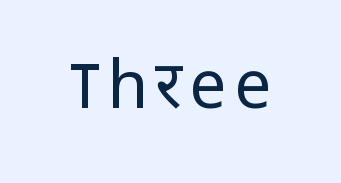
These lines were composed using upright roman letters. Each letter keeps its own natural width here, so spacing adapts to shape. Check where the strokes stop: nothing finishes them off — pure sans. These glyphs show unthickened strokes, regular width or finer. The strip under each line holds only bare page.
